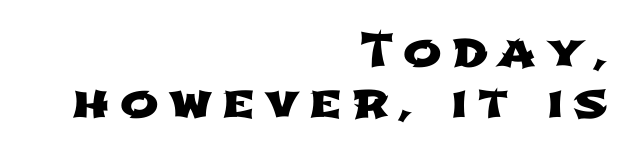
The setting favours the right margin, as signatures and pull-quotes sometimes do. You could barely slide anything between these rows. Look at the tracking — it's clearly loosened, letters drifting apart. A clean baseline with only descenders dipping below it. This rendering employs a face without finishing strokes, i.e., a sans-serif. The face used here is proportionally spaced, like ordinary book or web type.
